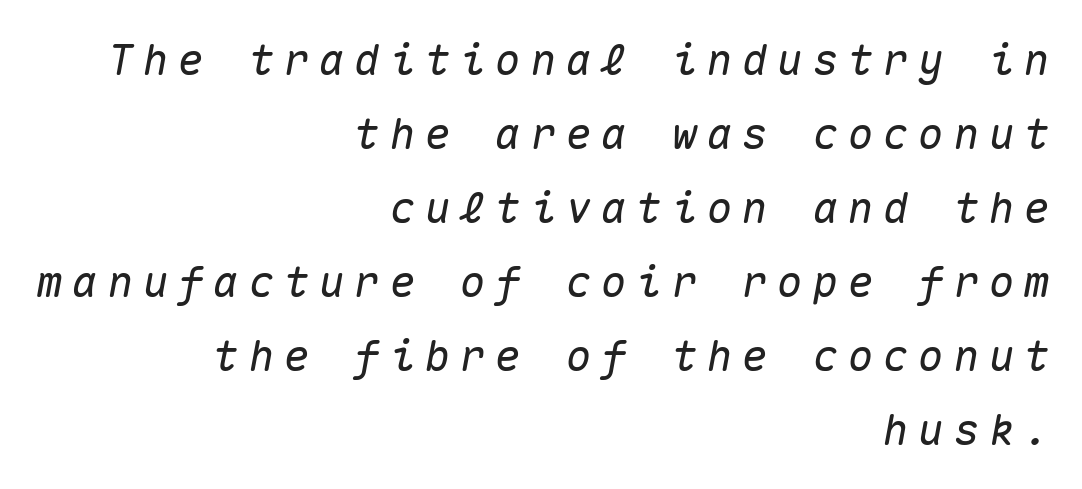
Q: Is the text italic (slanted)? A: Yes, it leans right by about 10 degrees.
Q: Is the text underlined? A: No.
Q: How is the paragraph aligned? A: Right-aligned.
Q: Is the spacing between letters normal or unusually wide? A: Unusually wide.
Q: Width (condensed, normal, or wide)? A: Normal.
Q: Stroke contrast? A: Medium.
Q: x-height? A: Medium.
Q: Monospaced? A: Yes.
